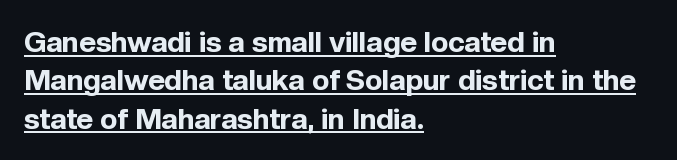
{"serif": "no", "italic": "no", "bold": "yes", "weight": "bold", "width": "normal", "x_height": "medium", "monospaced": "no", "underline": "yes", "align": "left", "line_spacing": "normal", "line_spacing_ratio": 1.32, "letter_spacing": "normal", "letter_spacing_em": 0.0, "glyph_px": 29}
